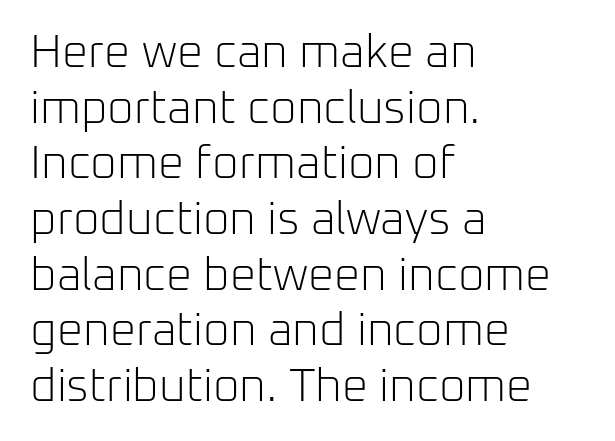
Q: Is the text bold? A: No.
Q: Is the text italic (slanted)? A: No, it is upright.
Q: Is the typeface a serif or a sans-serif typeface? A: Sans-serif.
Q: Is the text underlined? A: No.
Q: How is the paragraph aligned? A: Left-aligned.
Q: Is the spacing between letters normal or unusually wide? A: Normal.
Q: Width (condensed, normal, or wide)? A: Normal.
Q: Stroke contrast? A: Low.
Q: x-height? A: Medium.
Q: Monospaced? A: No.
